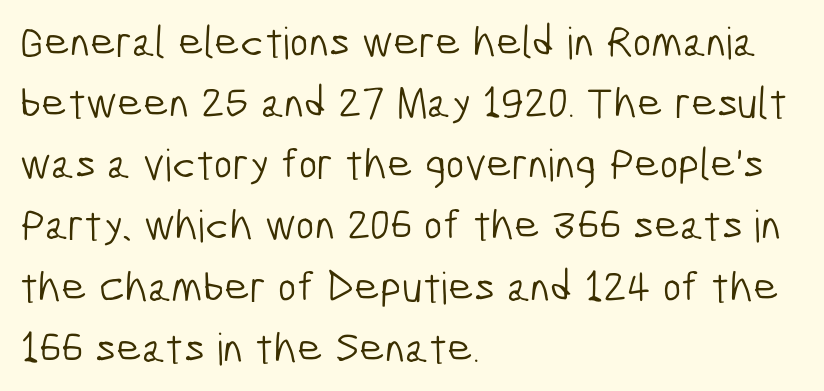
{"serif": "no", "bold": "no", "weight": "light", "width": "condensed", "stroke_contrast": "low", "x_height": "medium", "monospaced": "no", "underline": "no", "align": "left", "line_spacing": "normal", "line_spacing_ratio": 1.39, "letter_spacing": "normal", "letter_spacing_em": 0.0, "glyph_px": 44}
